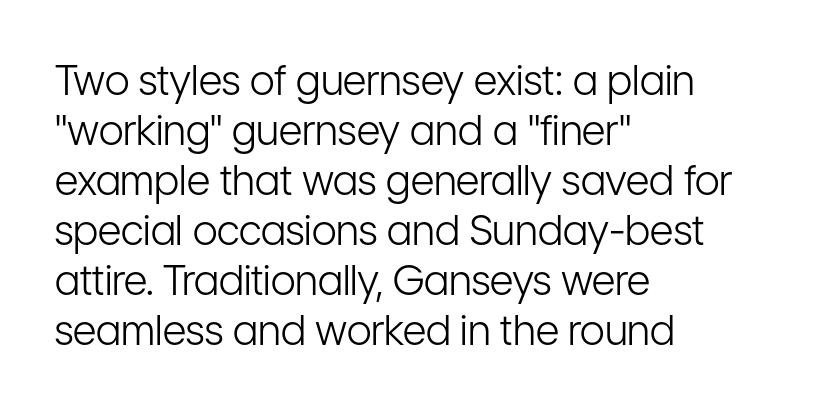
Q: Is the text bold? A: No.
Q: Is the text italic (slanted)? A: No, it is upright.
Q: Is the typeface a serif or a sans-serif typeface? A: Sans-serif.
Q: Is the text underlined? A: No.
Q: How is the paragraph aligned? A: Left-aligned.
Q: Is the spacing between letters normal or unusually wide? A: Normal.
Q: Width (condensed, normal, or wide)? A: Condensed.
Q: Stroke contrast? A: Low.
Q: x-height? A: Medium.
Q: Monospaced? A: No.
